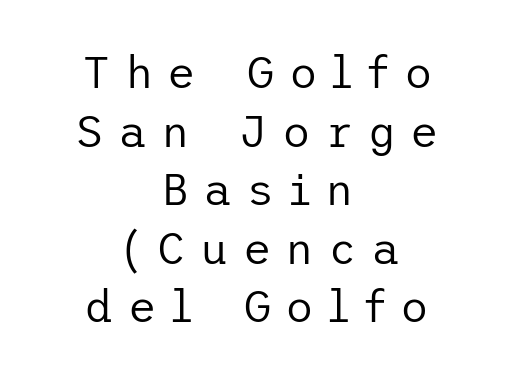
The image shows 44 px regular-weight sans-serif type, upright; set centered, normal line spacing (1.33x), unusually wide letter spacing (+0.32 em), not underlined; low stroke contrast and a medium x-height.
